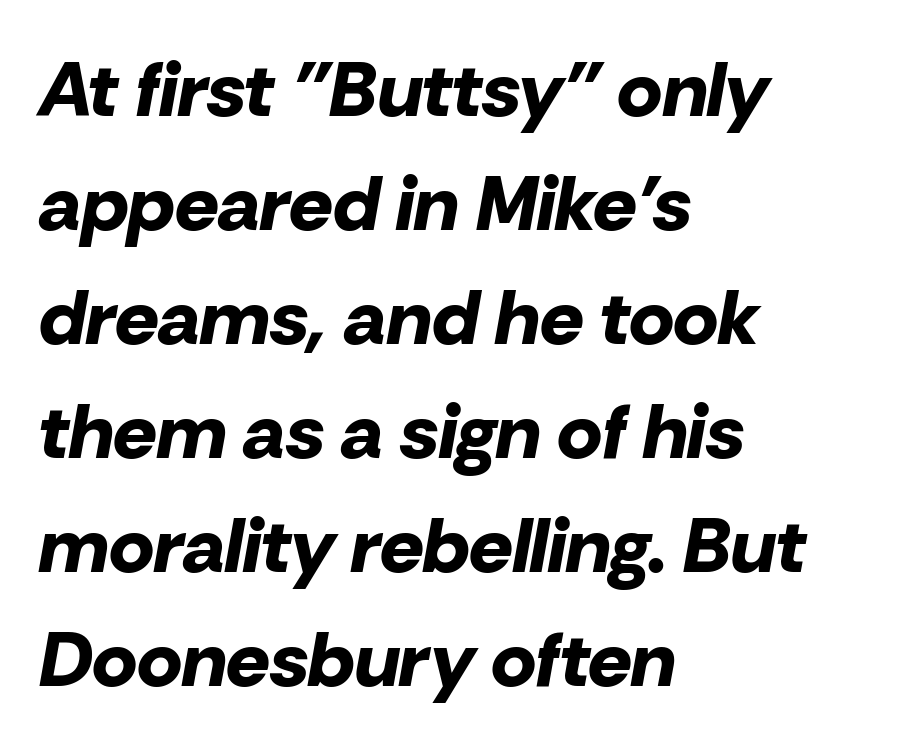
The lines sit at an ordinary, default distance from one another. These lines are rendered in a variable-pitch font. A clean baseline with only descenders dipping below it. Typeset ragged right — the left edge is the straight one. Nothing unusual about the tracking: characters are spaced as the font intends. Does the weight exceed regular? Yes, all the way to bold.
